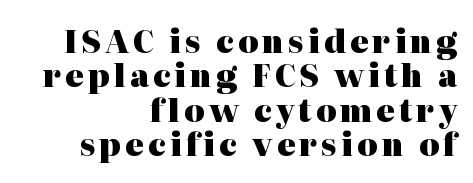
The image shows 31 px heavy serif type, upright; set right-aligned, tight line spacing (1.11x), not underlined; high stroke contrast and a medium x-height.
